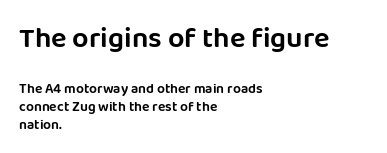
Italic: no, the glyphs are upright roman. Words float on clear page, feet unadorned. The more generous point size was reserved for the upper chunk. Here the designer chose a conventional face with non-uniform glyph widths. Grotesque or geometric, the face here clearly has no serifs.
